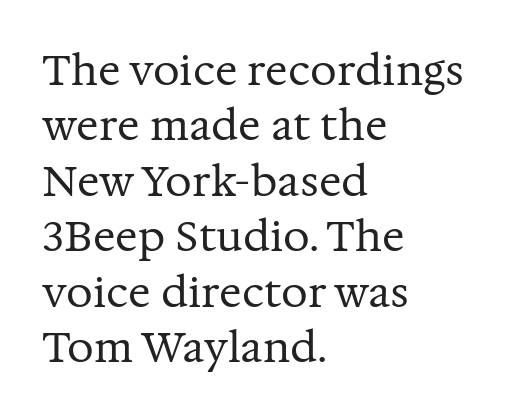
{"serif": "yes", "italic": "no", "bold": "no", "weight": "regular", "width": "normal", "stroke_contrast": "medium", "x_height": "medium", "monospaced": "no", "underline": "no", "align": "left", "line_spacing": "normal", "line_spacing_ratio": 1.32, "letter_spacing": "normal", "letter_spacing_em": 0.0, "glyph_px": 42}
